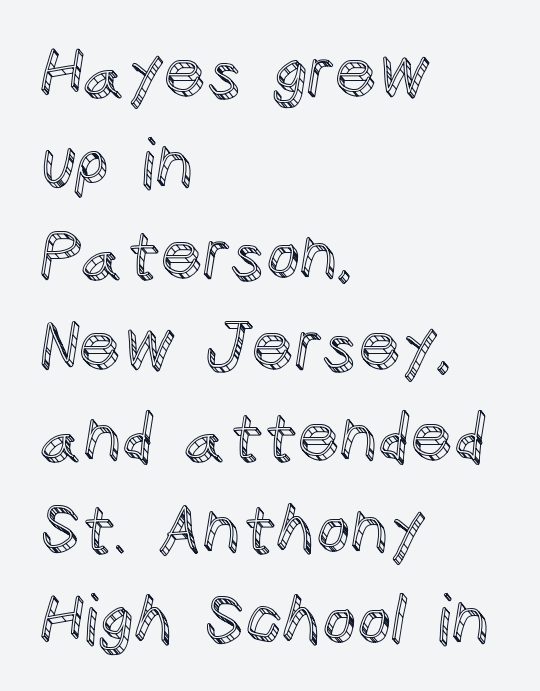
{"width": "normal", "x_height": "large", "monospaced": "no", "underline": "no", "align": "left", "line_spacing": "normal", "line_spacing_ratio": 1.36, "letter_spacing": "normal", "letter_spacing_em": 0.0, "glyph_px": 67}
